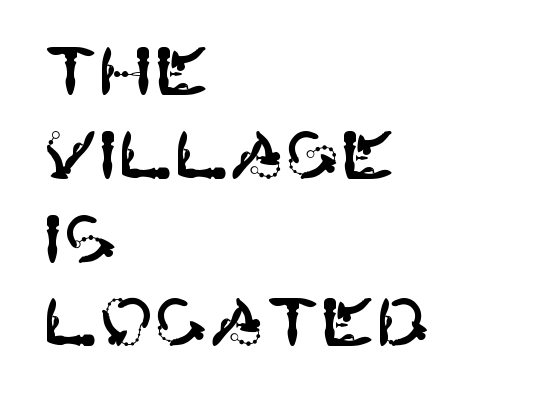
{"serif": "no", "italic": "no", "width": "normal", "stroke_contrast": "high", "x_height": "large", "underline": "no", "align": "left", "line_spacing": "normal", "line_spacing_ratio": 1.27, "letter_spacing": "normal", "letter_spacing_em": 0.0, "glyph_px": 66}
